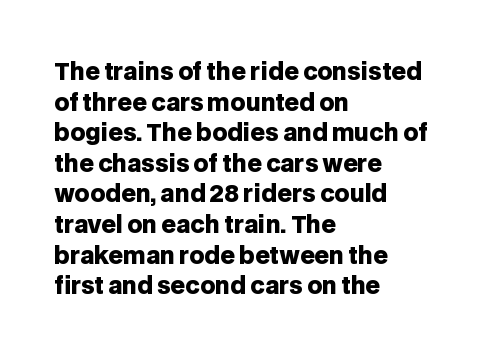
Nobody touched the tracking dial on this one. Heft: maximum for text — a bold. The rendering anchors every line to the left-hand side. The line-height multiplier appears to be the usual default.
